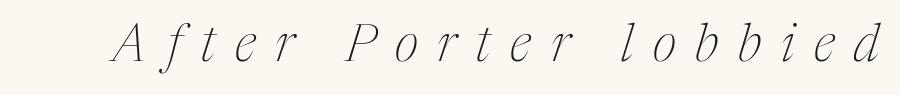
Italic? Definitely — the glyphs are oblique. Just letters on the line, the space beneath them empty. Heaviness? Minimal to ordinary, like unemphasized prose. Caption: expanded tracking, letters set apart. This rendering employs a face with finishing strokes, i.e., a serif.
